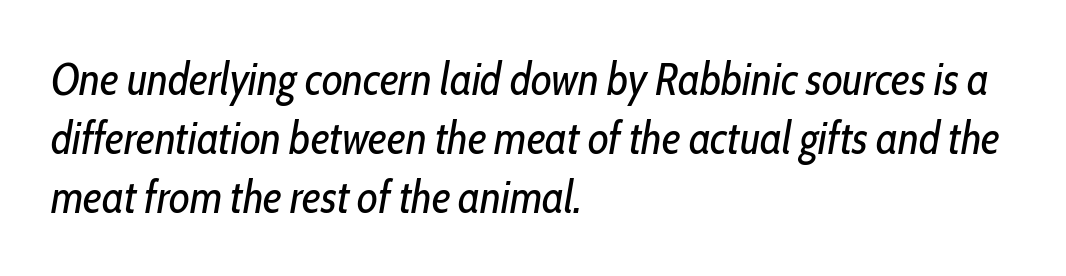
The image shows 45 px regular-weight, condensed type, italic (leaning right); set left-aligned, normal line spacing (1.31x), normal letter spacing, not underlined; low stroke contrast and a medium x-height.
